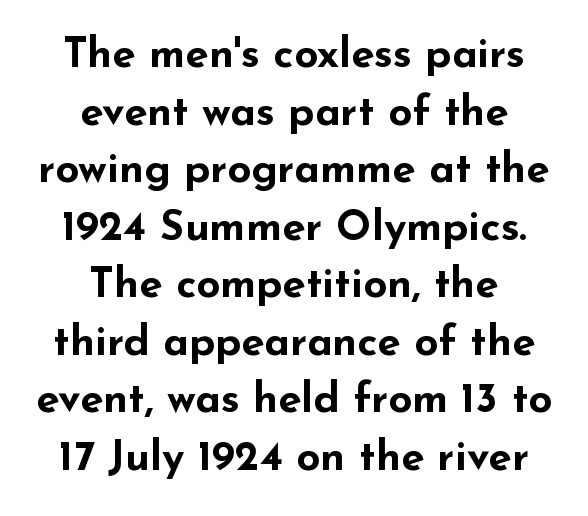
Line spacing here is normal. A typesetter would call this proportional, since set widths differ per character. This sample uses a sans-serif face. The letters sit at their default tracking, neither squeezed nor spread.
